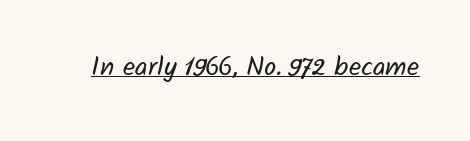
Q: Is the text bold? A: No.
Q: Is the text underlined? A: Yes.
Q: Is the spacing between letters normal or unusually wide? A: Normal.
